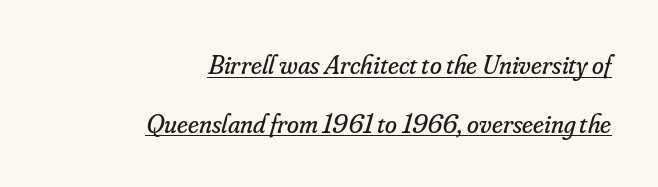
The image shows 27 px text type, italic (leaning right); set right-aligned, loose line spacing (2.17x), normal letter spacing, underlined.
